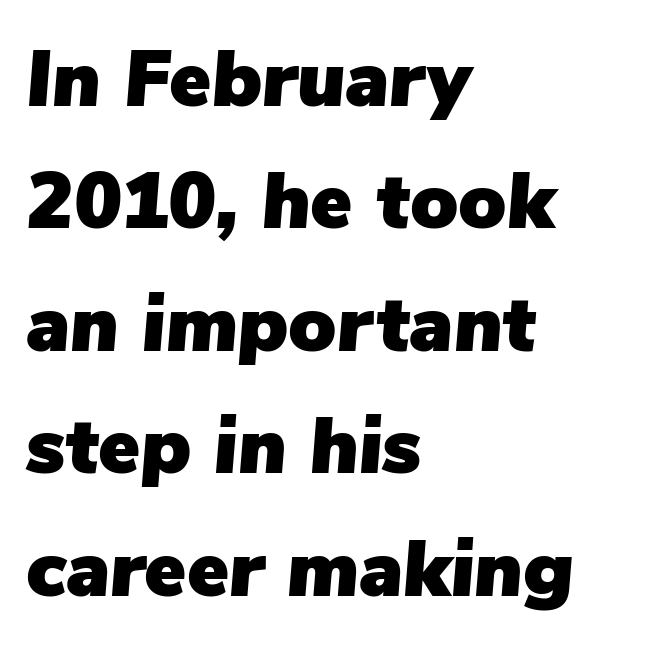
Q: Is the text italic (slanted)? A: Yes, it leans right by about 5 degrees.
Q: Is the text underlined? A: No.
Q: How is the paragraph aligned? A: Left-aligned.
Q: Is the spacing between letters normal or unusually wide? A: Normal.
Q: Is the spacing between lines tight, normal or loose? A: Normal.
Q: Width (condensed, normal, or wide)? A: Normal.
Q: Stroke contrast? A: Low.
Q: x-height? A: Medium.
Q: Monospaced? A: No.
